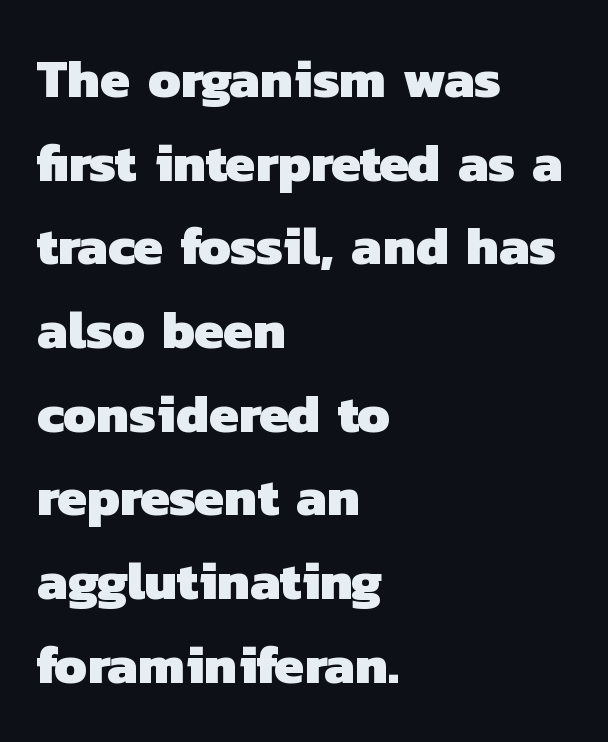
The image shows 54 px heavy sans-serif type; set left-aligned, normal line spacing (1.55x), normal letter spacing, not underlined; low stroke contrast and a medium x-height.
